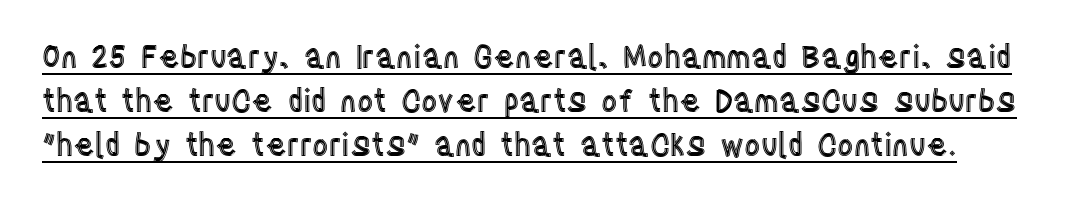
{"italic": "no", "width": "condensed", "x_height": "large", "monospaced": "no", "underline": "yes", "line_spacing": "normal", "line_spacing_ratio": 1.42, "letter_spacing": "normal", "letter_spacing_em": 0.0, "glyph_px": 31}
